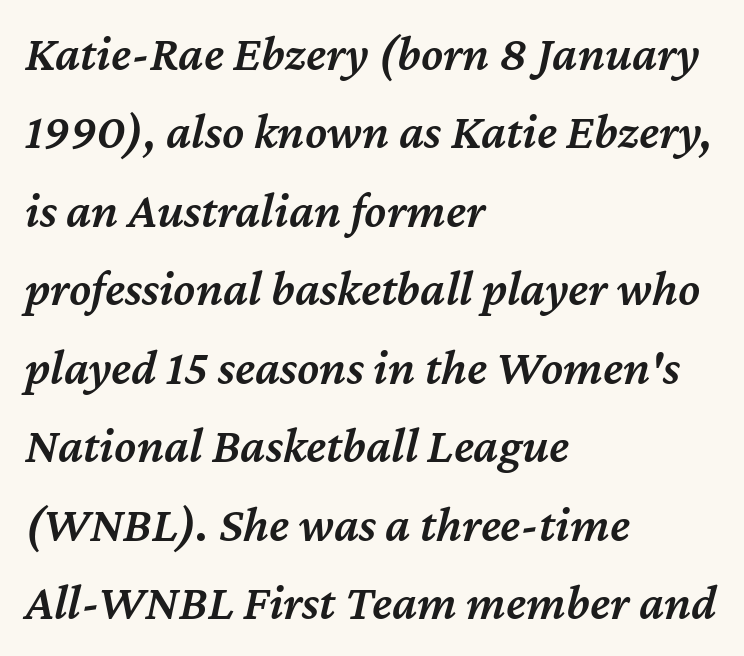
{"italic": "yes", "lean": "right", "slant_degrees": 12, "bold": "semi", "weight": "semibold", "width": "normal", "stroke_contrast": "medium", "x_height": "medium", "monospaced": "no", "underline": "no", "align": "left", "line_spacing": "normal", "line_spacing_ratio": 1.57, "letter_spacing": "normal", "letter_spacing_em": 0.0, "glyph_px": 50}
